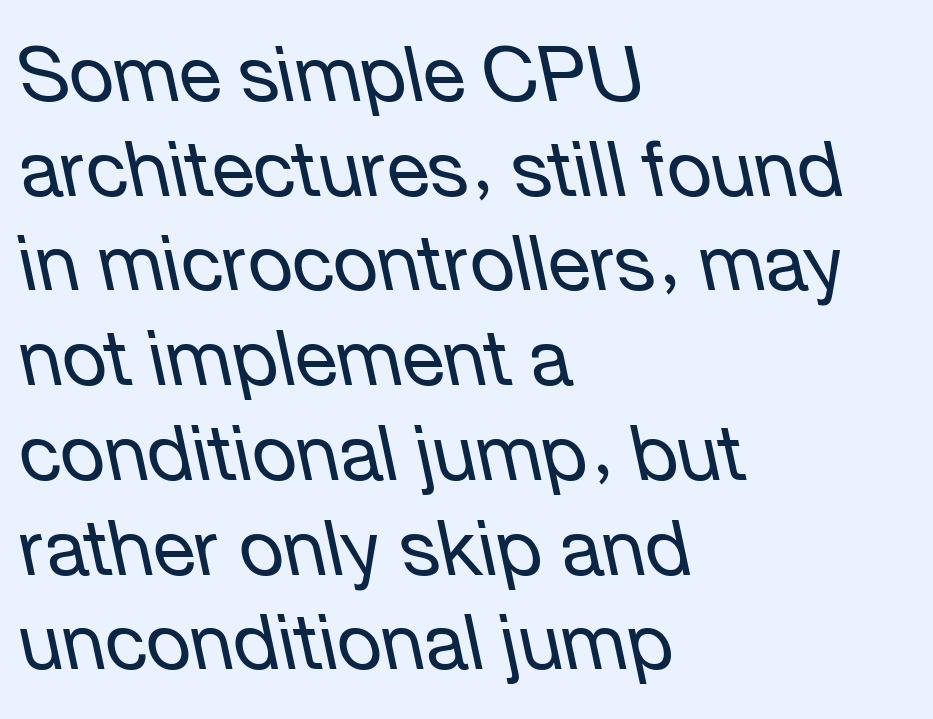
Q: Is the text bold? A: No.
Q: Is the text italic (slanted)? A: Yes, it leans left by about 12 degrees.
Q: Is the text underlined? A: No.
Q: How is the paragraph aligned? A: Left-aligned.
Q: Is the spacing between letters normal or unusually wide? A: Normal.
Q: Width (condensed, normal, or wide)? A: Normal.
Q: Stroke contrast? A: Low.
Q: x-height? A: Medium.
Q: Monospaced? A: No.
